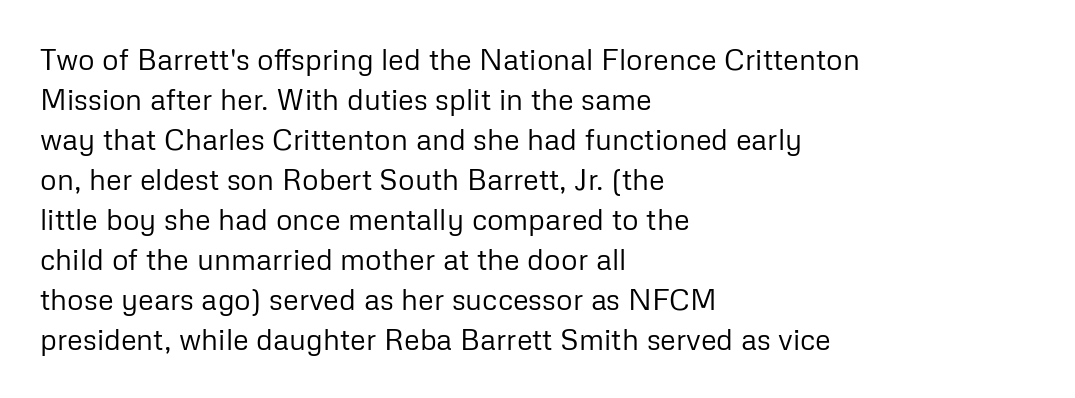
The glyphs in this specimen are sans serif. Here the designer chose a conventional face with non-uniform glyph widths. Stroke mass is kept to a normal reading level or below. The passage shown has conventional tracking throughout. Decoration check: the copy has no underline.
